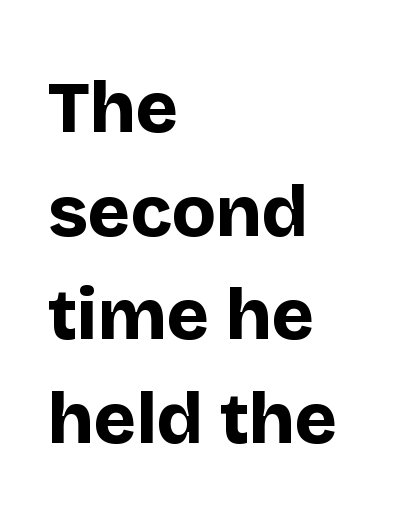
The image shows 72 px bold sans-serif type, upright; set left-aligned, normal line spacing (1.44x), normal letter spacing, not underlined; low stroke contrast and a large x-height.
